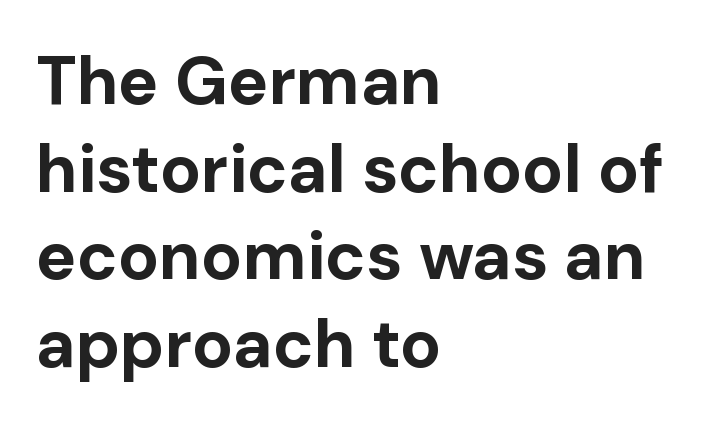
Q: Is the text bold? A: Yes.
Q: Is the text italic (slanted)? A: No, it is upright.
Q: Is the typeface a serif or a sans-serif typeface? A: Sans-serif.
Q: Is the text underlined? A: No.
Q: How is the paragraph aligned? A: Left-aligned.
Q: Is the spacing between letters normal or unusually wide? A: Normal.
Q: Is the spacing between lines tight, normal or loose? A: Normal.
Q: Width (condensed, normal, or wide)? A: Normal.
Q: Stroke contrast? A: Low.
Q: x-height? A: Medium.
Q: Monospaced? A: No.
